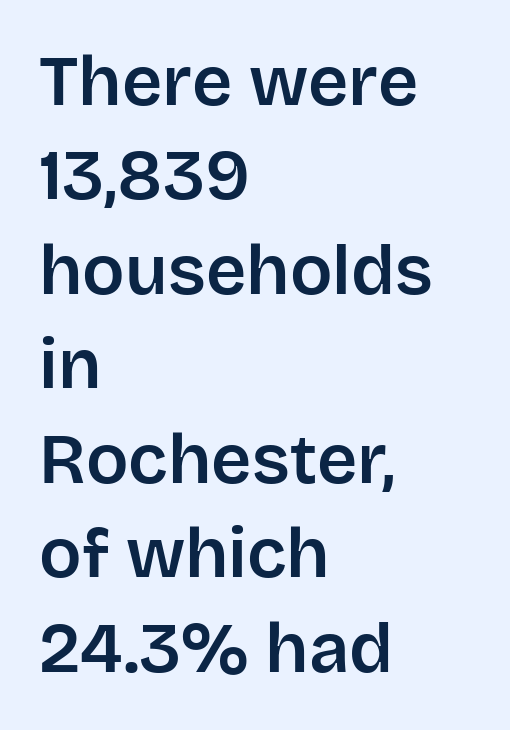
The image shows 70 px sans-serif type, upright; set left-aligned, normal line spacing (1.35x), normal letter spacing, not underlined; low stroke contrast and a large x-height.
